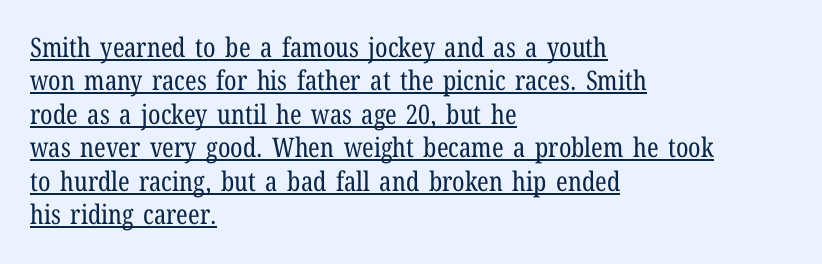
{"italic": "no", "bold": "no", "underline": "yes", "align": "left", "line_spacing_ratio": 1.24, "letter_spacing": "normal", "letter_spacing_em": 0.0, "glyph_px": 27}
